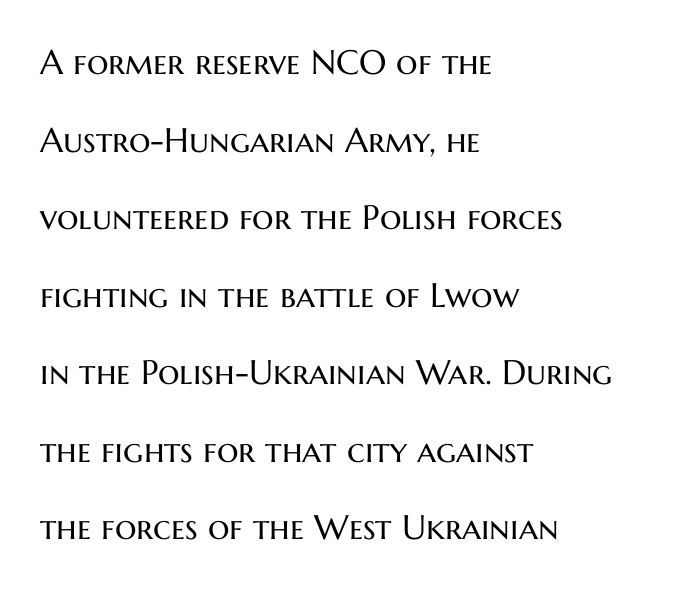
{"serif": "no", "italic": "no", "bold": "no", "weight": "regular", "width": "normal", "stroke_contrast": "medium", "x_height": "medium", "monospaced": "no", "underline": "no", "align": "left", "line_spacing": "loose", "line_spacing_ratio": 2.28, "letter_spacing": "normal", "letter_spacing_em": 0.0, "glyph_px": 34}
